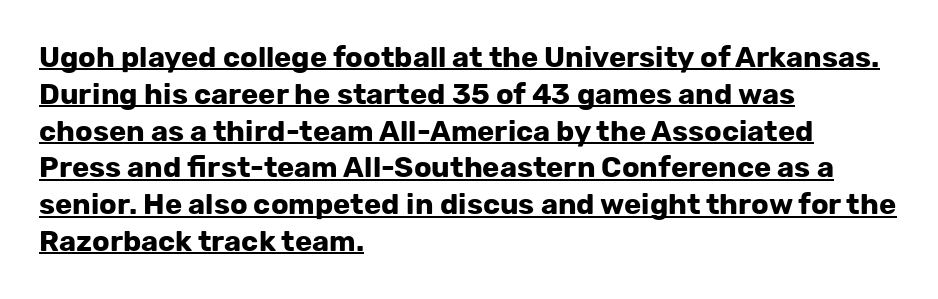
The image shows 29 px bold sans-serif type, upright; set left-aligned, normal line spacing (1.27x), normal letter spacing, underlined; low stroke contrast and a medium x-height.
